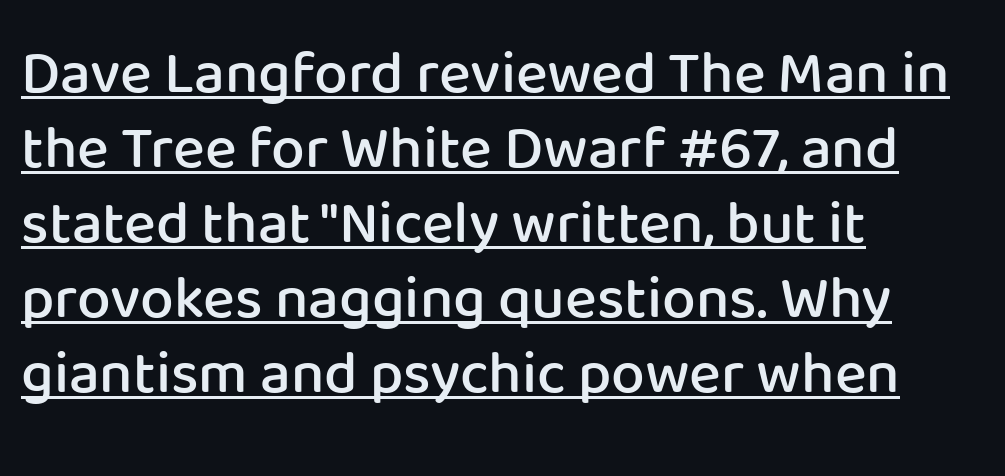
{"serif": "no", "italic": "no", "bold": "semi", "weight": "semibold", "width": "normal", "stroke_contrast": "low", "x_height": "medium", "monospaced": "no", "underline": "yes", "align": "left", "line_spacing": "normal", "line_spacing_ratio": 1.25, "letter_spacing": "normal", "letter_spacing_em": 0.0, "glyph_px": 60}
